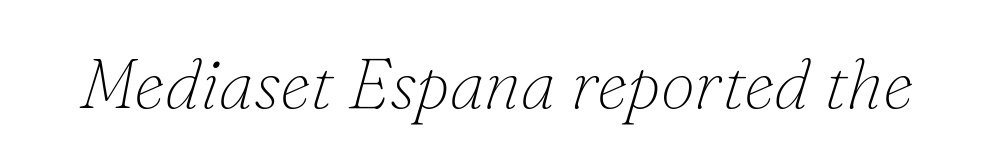
Q: Is the text bold? A: No.
Q: Is the text italic (slanted)? A: Yes, it leans right by about 16 degrees.
Q: Is the typeface a serif or a sans-serif typeface? A: Serif.
Q: Is the text underlined? A: No.
Q: Is the spacing between letters normal or unusually wide? A: Normal.
Q: Width (condensed, normal, or wide)? A: Normal.
Q: Stroke contrast? A: Low.
Q: x-height? A: Small.
Q: Monospaced? A: No.
